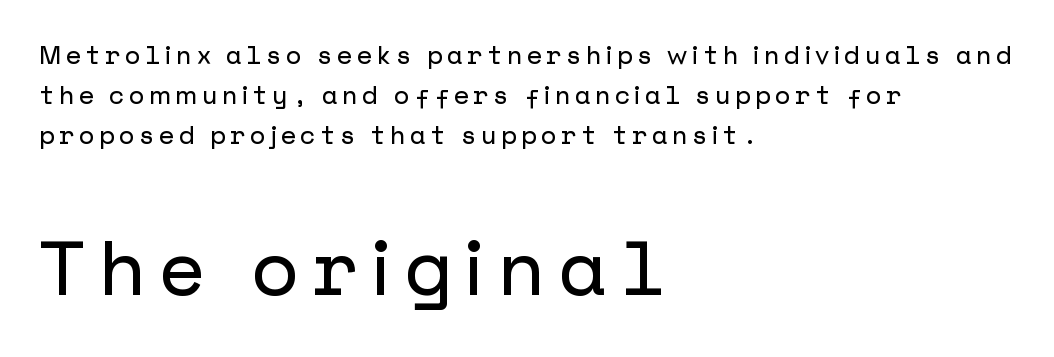
{"serif": "no", "italic": "no", "width": "normal", "stroke_contrast": "low", "x_height": "medium", "underline": "no", "align": "left", "line_spacing": "normal", "line_spacing_ratio": 1.6, "larger_block": "second", "size_ratio": 3.04, "glyph_px": 76}
